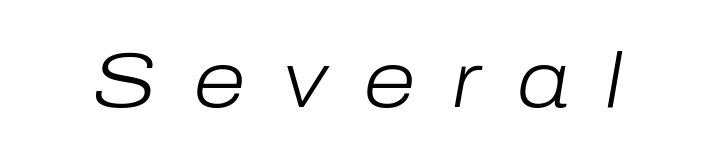
{"italic": "yes", "lean": "right", "slant_degrees": 10, "bold": "no", "weight": "light", "width": "normal", "stroke_contrast": "low", "x_height": "medium", "monospaced": "no", "underline": "no", "letter_spacing": "wide", "letter_spacing_em": 0.47, "glyph_px": 77}
